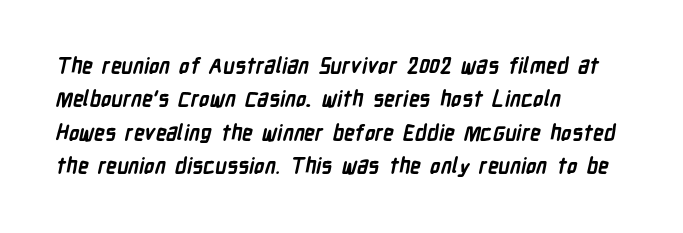
In terms of leading, this rendering sits right in the middle. Check the space under the baseline: it is left empty. What stands out about the letter spacing? Nothing — it is the standard amount. Alignment: flush left. Its strokes are broad and dark, the hallmark of bold type.
